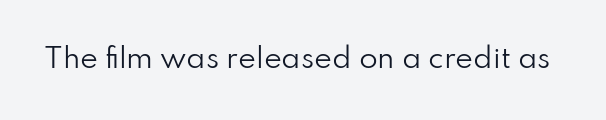
{"italic": "no", "bold": "no", "underline": "no", "letter_spacing": "normal", "letter_spacing_em": 0.0, "glyph_px": 27}
